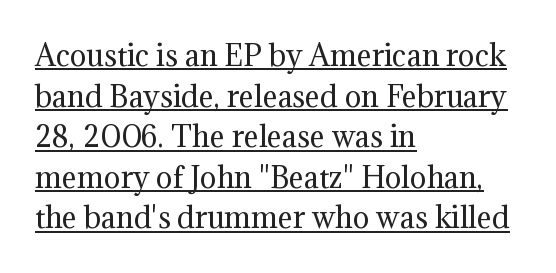
Q: Is the text bold? A: No.
Q: Is the text italic (slanted)? A: No, it is upright.
Q: Is the typeface a serif or a sans-serif typeface? A: Serif.
Q: Is the text underlined? A: Yes.
Q: How is the paragraph aligned? A: Left-aligned.
Q: Is the spacing between letters normal or unusually wide? A: Normal.
Q: Is the spacing between lines tight, normal or loose? A: Normal.
Q: Width (condensed, normal, or wide)? A: Normal.
Q: Stroke contrast? A: Medium.
Q: x-height? A: Medium.
Q: Monospaced? A: No.
